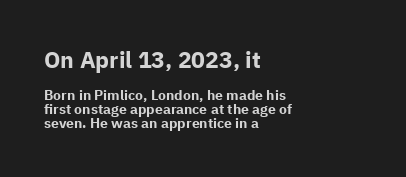
Q: Is the text bold? A: Yes.
Q: Is the text italic (slanted)? A: No, it is upright.
Q: Is the text underlined? A: No.
Q: How is the paragraph aligned? A: Left-aligned.
Q: Is the spacing between letters normal or unusually wide? A: Normal.
Q: Is the spacing between lines tight, normal or loose? A: Tight.
Q: Which block of text is set in a larger size, the first (top) or the second (bottom)? A: The first (top) one.
